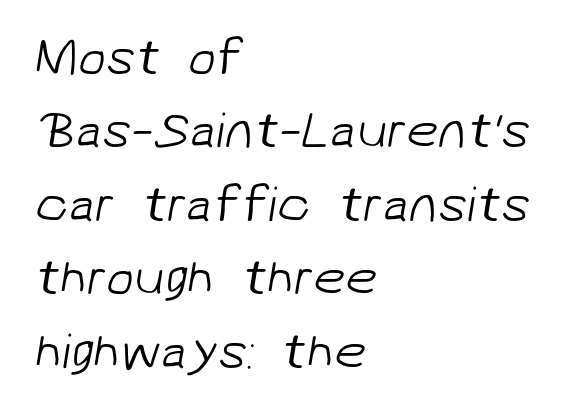
The image shows 51 px light sans-serif type; set left-aligned, normal line spacing (1.44x), normal letter spacing, not underlined; low stroke contrast and a medium x-height.
